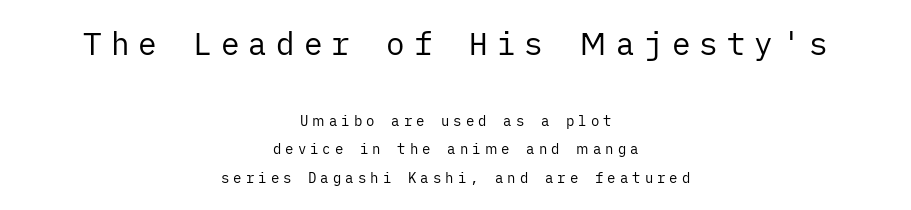
The image shows 31 px regular-weight sans-serif type, upright; set centered, loose line spacing (2.03x), unusually wide letter spacing (+0.29 em), not underlined; the first (top) block is 2.21x larger; low stroke contrast and a medium x-height.
